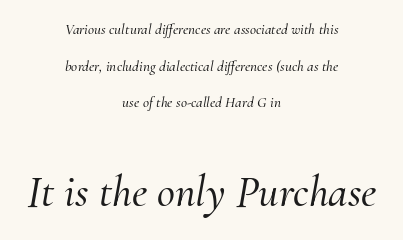
Q: Is the text italic (slanted)? A: Yes, it leans right by about 10 degrees.
Q: Is the typeface a serif or a sans-serif typeface? A: Serif.
Q: Is the text underlined? A: No.
Q: How is the paragraph aligned? A: Centered.
Q: Is the spacing between letters normal or unusually wide? A: Normal.
Q: Is the spacing between lines tight, normal or loose? A: Loose.
Q: Which block of text is set in a larger size, the first (top) or the second (bottom)? A: The second (bottom) one.
Q: Width (condensed, normal, or wide)? A: Normal.
Q: Stroke contrast? A: Medium.
Q: x-height? A: Small.
Q: Monospaced? A: No.
